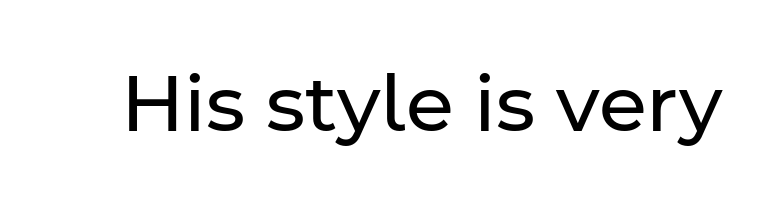
Characters follow at the spacing the type designer built in. The letters look calm and open, with moderate or lighter stems. Look at the bottom of the vertical strokes: they stop flat, with no serifs. Ordinary non-slanted type is in use. A typesetter would call this proportional, since set widths differ per character. Honestly, there is no underline to notice here at all.
